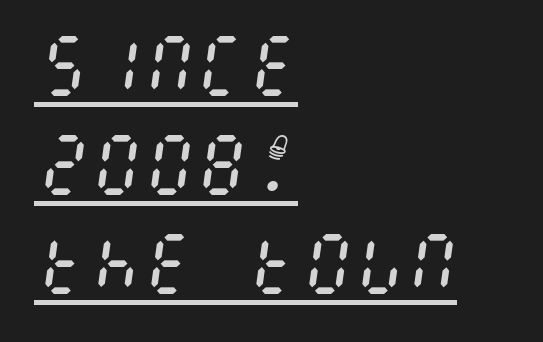
Glance below the letters and you will spot a drawn line. Honestly, the letter spacing is just normal — you wouldn't notice it. Heaviness? Minimal to ordinary, like unemphasized prose. The whole block is typeset with a tilt.
